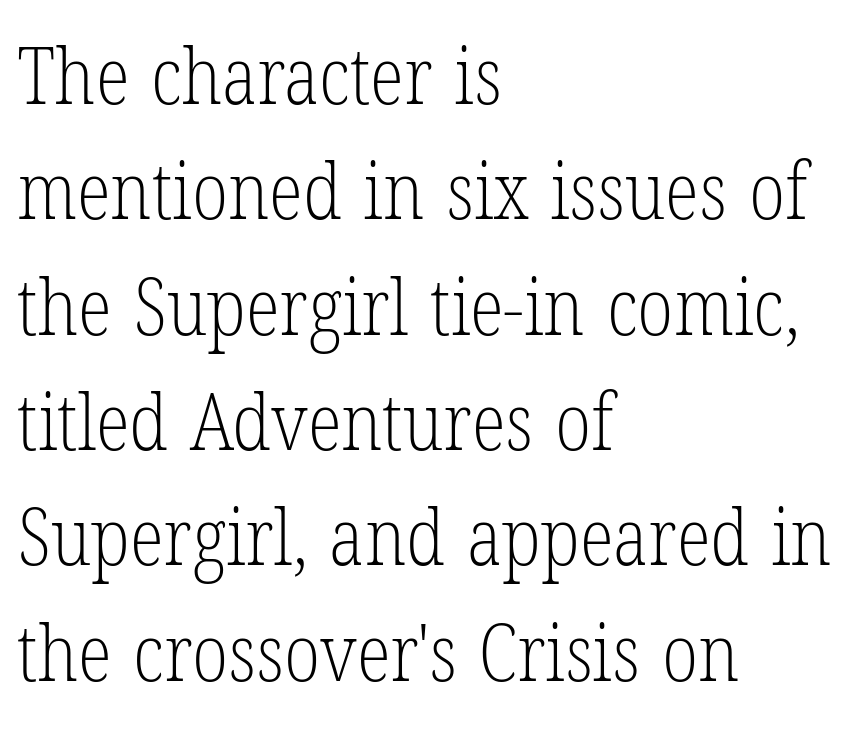
Q: Is the text bold? A: No.
Q: Is the text italic (slanted)? A: No, it is upright.
Q: Is the typeface a serif or a sans-serif typeface? A: Serif.
Q: Is the text underlined? A: No.
Q: How is the paragraph aligned? A: Left-aligned.
Q: Is the spacing between letters normal or unusually wide? A: Normal.
Q: Is the spacing between lines tight, normal or loose? A: Normal.
Q: Width (condensed, normal, or wide)? A: Condensed.
Q: Stroke contrast? A: Low.
Q: x-height? A: Medium.
Q: Monospaced? A: No.
